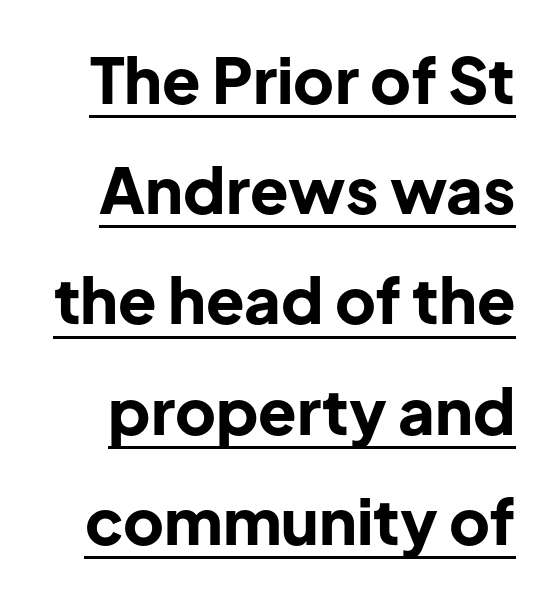
Thick stems and heavy bowls — unmistakably bold. The passage shown has conventional tracking throughout. This sample has the flowing, uneven cadence of proportional lettering. In designer terms, the underline attribute is active on this setting. Look at the bottom of the vertical strokes: they stop flat, with no serifs. It's the straight-up-and-down kind of type.
